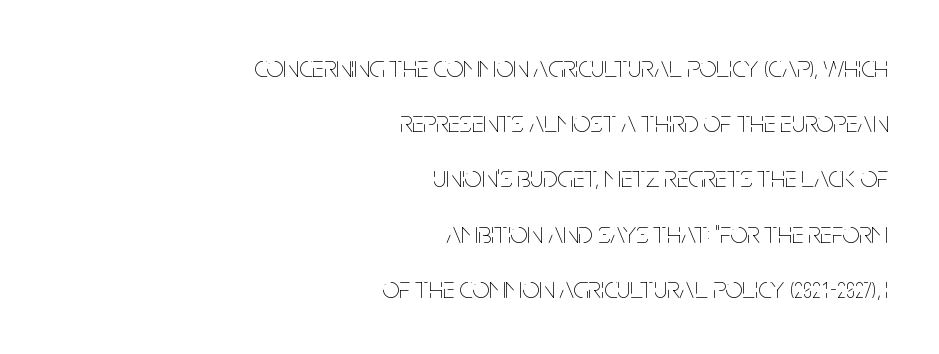
Q: Is the text bold? A: No.
Q: Is the text italic (slanted)? A: No, it is upright.
Q: Is the text underlined? A: No.
Q: How is the paragraph aligned? A: Right-aligned.
Q: Is the spacing between letters normal or unusually wide? A: Normal.
Q: Width (condensed, normal, or wide)? A: Condensed.
Q: Stroke contrast? A: Low.
Q: x-height? A: Large.
Q: Monospaced? A: No.
